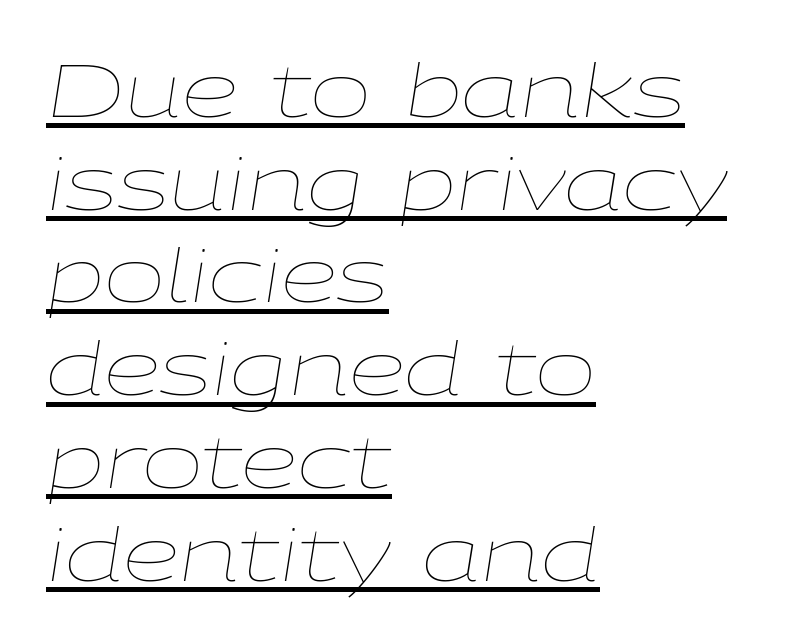
The image shows 73 px thin, wide type, italic (leaning right); set left-aligned, normal line spacing (1.27x), normal letter spacing, underlined; low stroke contrast and a medium x-height.
